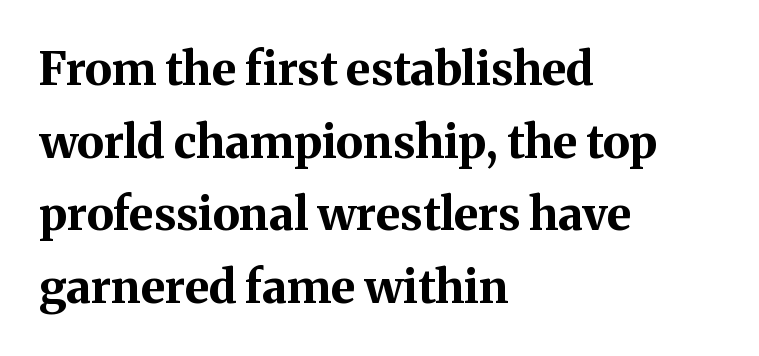
The image shows 46 px bold serif type, upright; set left-aligned, normal line spacing (1.58x), normal letter spacing, not underlined; medium stroke contrast and a medium x-height.
